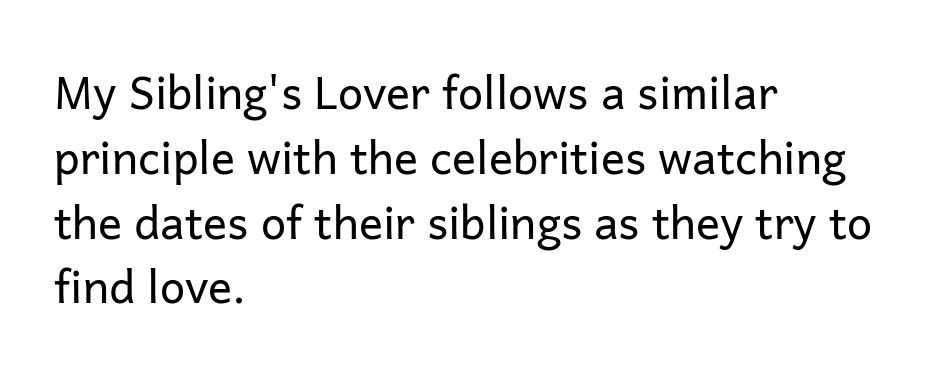
Q: Is the text bold? A: No.
Q: Is the text italic (slanted)? A: No, it is upright.
Q: Is the typeface a serif or a sans-serif typeface? A: Sans-serif.
Q: Is the text underlined? A: No.
Q: How is the paragraph aligned? A: Left-aligned.
Q: Is the spacing between letters normal or unusually wide? A: Normal.
Q: Is the spacing between lines tight, normal or loose? A: Normal.
Q: Width (condensed, normal, or wide)? A: Normal.
Q: Stroke contrast? A: Low.
Q: x-height? A: Medium.
Q: Monospaced? A: No.
